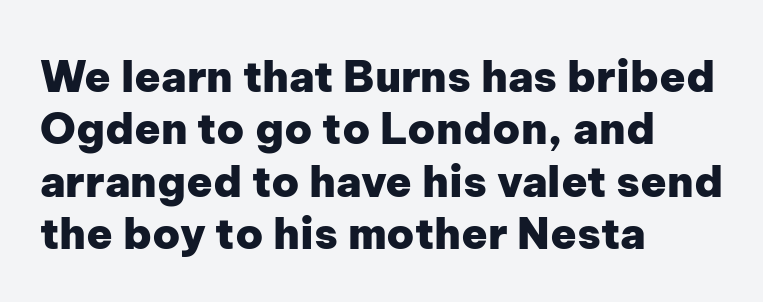
The image shows 43 px heavy sans-serif type, upright; set left-aligned, line spacing 1.22x, normal letter spacing, not underlined; low stroke contrast and a medium x-height.
